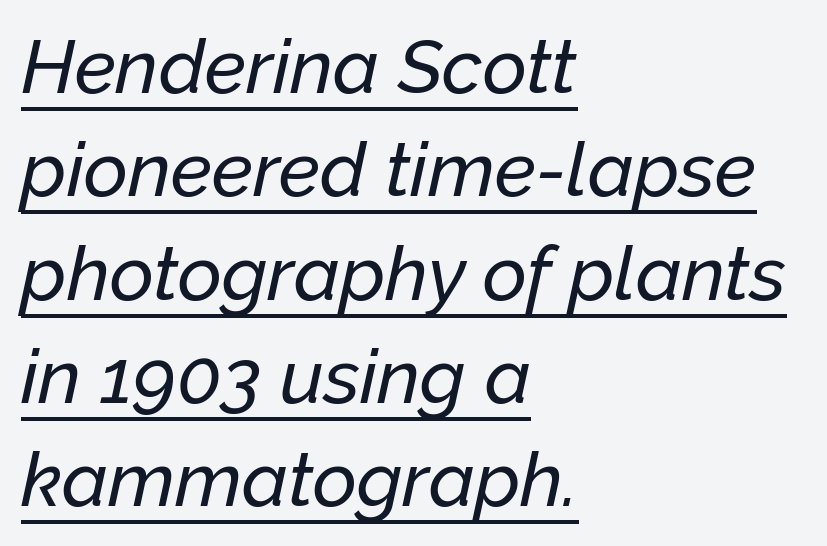
Q: Is the text italic (slanted)? A: Yes, it leans right by about 12 degrees.
Q: Is the text underlined? A: Yes.
Q: How is the paragraph aligned? A: Left-aligned.
Q: Is the spacing between letters normal or unusually wide? A: Normal.
Q: Is the spacing between lines tight, normal or loose? A: Normal.
Q: Width (condensed, normal, or wide)? A: Normal.
Q: Stroke contrast? A: Low.
Q: x-height? A: Medium.
Q: Monospaced? A: No.
